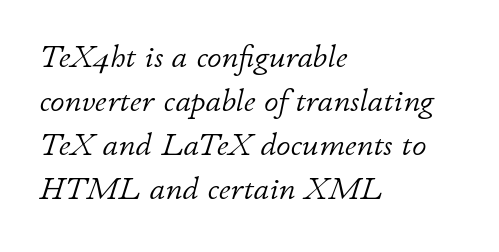
{"italic": "yes", "lean": "right", "slant_degrees": 11, "bold": "no", "weight": "light", "width": "normal", "stroke_contrast": "low", "x_height": "small", "monospaced": "no", "underline": "no", "align": "left", "line_spacing": "normal", "line_spacing_ratio": 1.37, "letter_spacing": "normal", "letter_spacing_em": 0.0, "glyph_px": 32}
